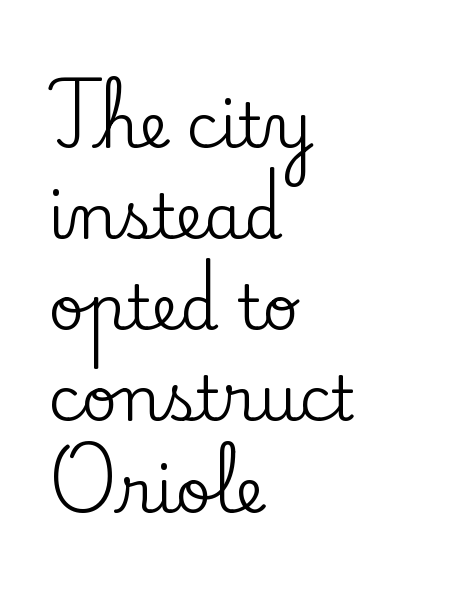
The image shows 62 px serif type, upright; set left-aligned, normal line spacing (1.47x), normal letter spacing, not underlined; low stroke contrast and a small x-height.
